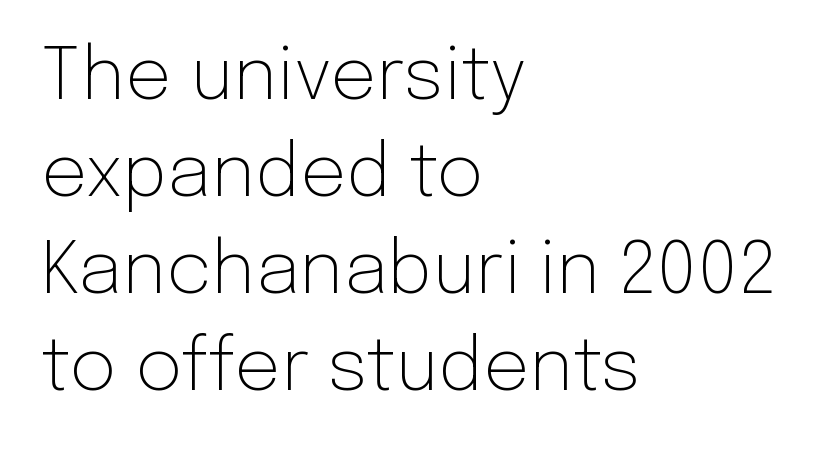
Q: Is the text bold? A: No.
Q: Is the text italic (slanted)? A: No, it is upright.
Q: Is the typeface a serif or a sans-serif typeface? A: Sans-serif.
Q: Is the text underlined? A: No.
Q: How is the paragraph aligned? A: Left-aligned.
Q: Is the spacing between letters normal or unusually wide? A: Normal.
Q: Is the spacing between lines tight, normal or loose? A: Normal.
Q: Width (condensed, normal, or wide)? A: Normal.
Q: Stroke contrast? A: Low.
Q: x-height? A: Medium.
Q: Monospaced? A: No.
